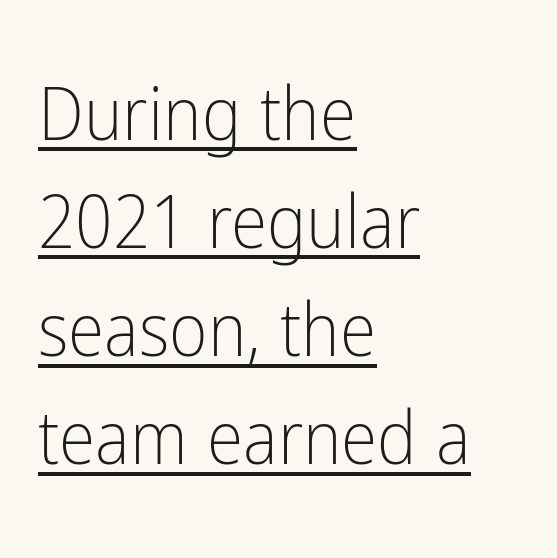
The image shows 74 px light, condensed sans-serif type, upright; set left-aligned, normal line spacing (1.46x), normal letter spacing, underlined; low stroke contrast and a medium x-height.
